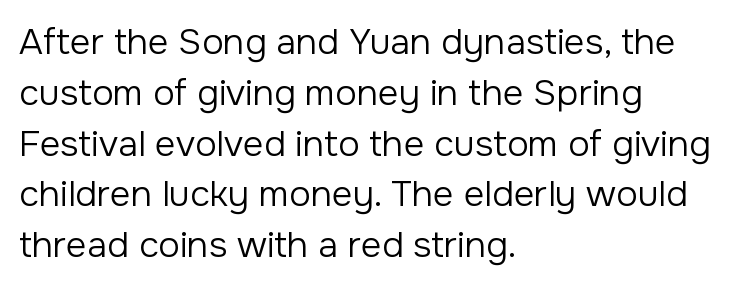
The image shows 36 px regular-weight sans-serif type, upright; set left-aligned, normal line spacing (1.41x), normal letter spacing, not underlined; low stroke contrast and a medium x-height.
